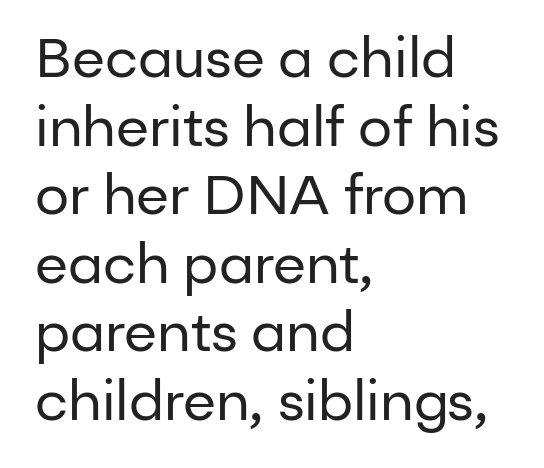
Q: Is the text bold? A: No.
Q: Is the text italic (slanted)? A: No, it is upright.
Q: Is the typeface a serif or a sans-serif typeface? A: Sans-serif.
Q: Is the text underlined? A: No.
Q: How is the paragraph aligned? A: Left-aligned.
Q: Is the spacing between letters normal or unusually wide? A: Normal.
Q: Is the spacing between lines tight, normal or loose? A: Normal.
Q: Width (condensed, normal, or wide)? A: Normal.
Q: Stroke contrast? A: Low.
Q: x-height? A: Medium.
Q: Monospaced? A: No.
